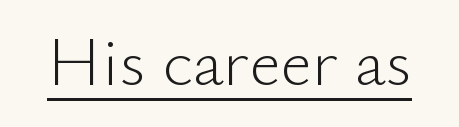
Q: Is the text bold? A: No.
Q: Is the text italic (slanted)? A: No, it is upright.
Q: Is the typeface a serif or a sans-serif typeface? A: Sans-serif.
Q: Is the text underlined? A: Yes.
Q: Is the spacing between letters normal or unusually wide? A: Normal.
Q: Width (condensed, normal, or wide)? A: Normal.
Q: Stroke contrast? A: Low.
Q: x-height? A: Small.
Q: Monospaced? A: No.
